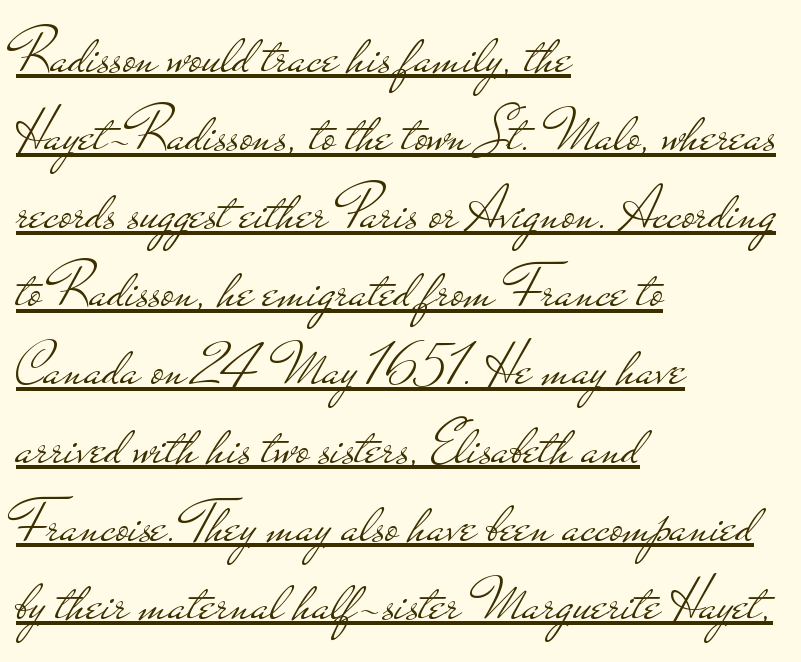
The image shows 62 px light, wide sans-serif type; set left-aligned, normal line spacing (1.26x), normal letter spacing, underlined; low stroke contrast and a small x-height.
